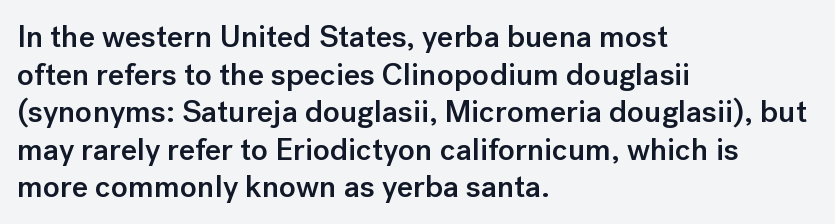
The image shows 31 px semibold sans-serif type, upright; set left-aligned, line spacing 1.21x, normal letter spacing, not underlined; low stroke contrast and a medium x-height.
